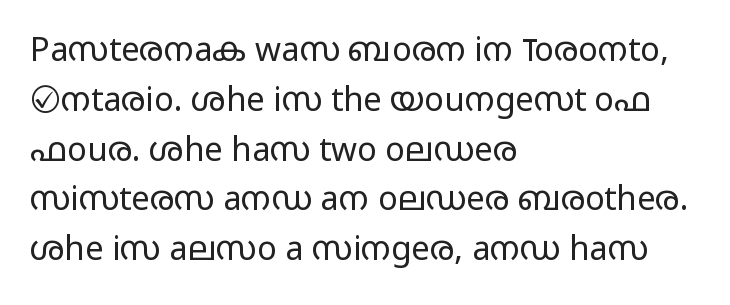
{"serif": "no", "italic": "no", "bold": "no", "weight": "light", "width": "wide", "stroke_contrast": "low", "x_height": "medium", "monospaced": "no", "underline": "no", "align": "left", "line_spacing": "normal", "line_spacing_ratio": 1.51, "letter_spacing": "normal", "letter_spacing_em": 0.0, "glyph_px": 33}
